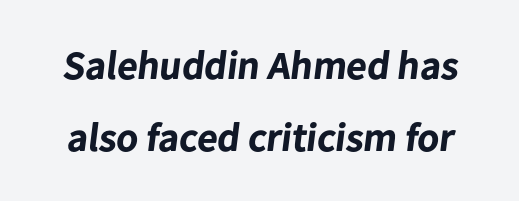
Q: Is the text bold? A: Yes.
Q: Is the typeface a serif or a sans-serif typeface? A: Sans-serif.
Q: Is the text underlined? A: No.
Q: Is the spacing between letters normal or unusually wide? A: Normal.
Q: Width (condensed, normal, or wide)? A: Normal.
Q: Stroke contrast? A: Low.
Q: x-height? A: Medium.
Q: Monospaced? A: No.
